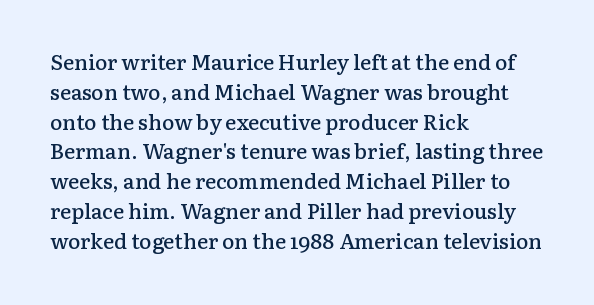
{"italic": "no", "bold": "semi", "underline": "no", "align": "left", "line_spacing": "normal", "line_spacing_ratio": 1.42, "letter_spacing": "normal", "letter_spacing_em": 0.0, "glyph_px": 21}
